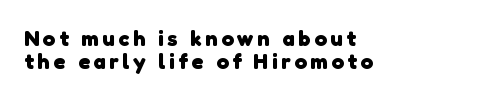
Heavy, bold letterforms. In terms of leading, this rendering errs on the cramped side. The specimen omits any rule beneath the text block's lines. Teacher's note: observe the even left margin — that is flush-left alignment.
